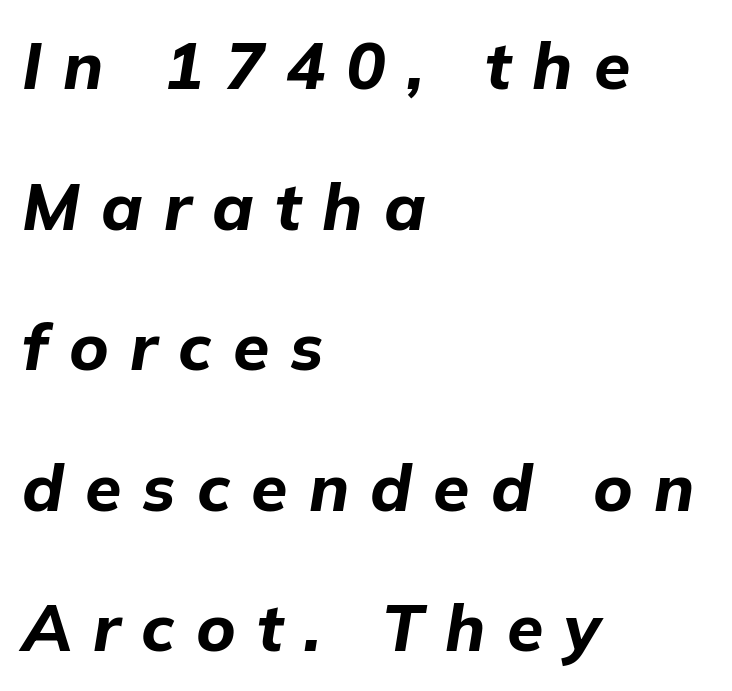
The image shows 66 px bold type, italic (leaning right); set left-aligned, loose line spacing (2.13x), unusually wide letter spacing (+0.32 em), not underlined; low stroke contrast and a medium x-height.
